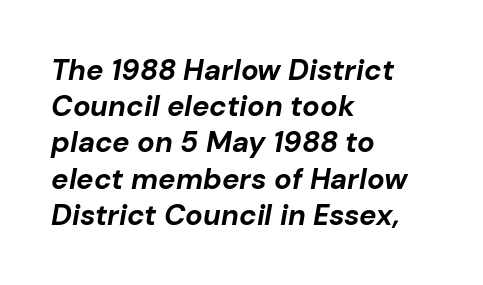
{"italic": "yes", "lean": "right", "slant_degrees": 10, "bold": "yes", "weight": "bold", "width": "normal", "stroke_contrast": "low", "x_height": "medium", "monospaced": "no", "underline": "no", "align": "left", "line_spacing": "normal", "line_spacing_ratio": 1.25, "letter_spacing": "normal", "letter_spacing_em": 0.0, "glyph_px": 29}
